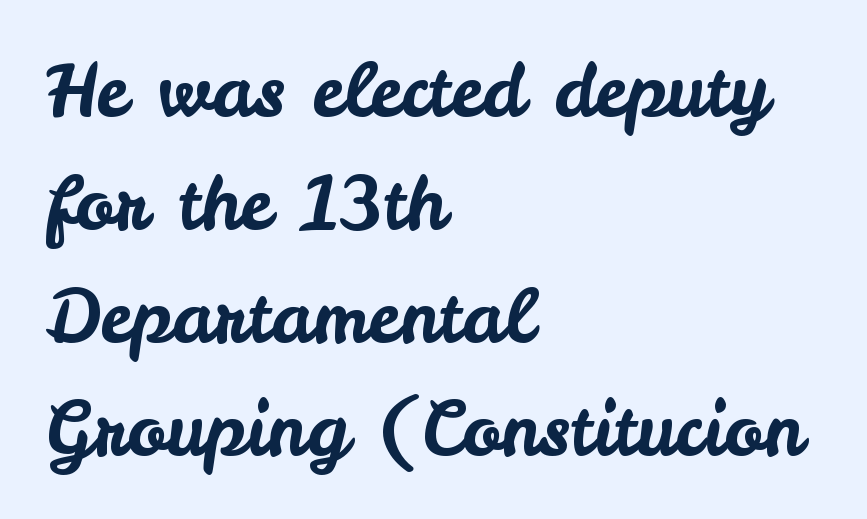
Q: Is the text italic (slanted)? A: Yes.
Q: Is the typeface a serif or a sans-serif typeface? A: Sans-serif.
Q: Is the text underlined? A: No.
Q: How is the paragraph aligned? A: Left-aligned.
Q: Is the spacing between letters normal or unusually wide? A: Normal.
Q: Is the spacing between lines tight, normal or loose? A: Normal.
Q: Width (condensed, normal, or wide)? A: Normal.
Q: Stroke contrast? A: Low.
Q: x-height? A: Small.
Q: Monospaced? A: No.
